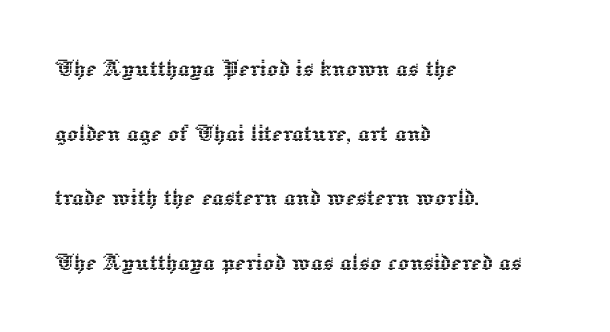
The image shows 28 px text type, upright; set left-aligned, loose line spacing (2.31x), normal letter spacing, not underlined; a medium x-height.
